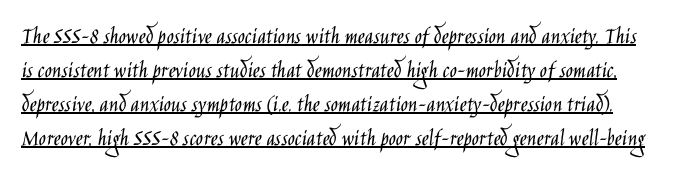
Q: Is the text bold? A: No.
Q: Is the text italic (slanted)? A: Yes.
Q: Is the text underlined? A: Yes.
Q: Is the spacing between letters normal or unusually wide? A: Normal.
Q: Is the spacing between lines tight, normal or loose? A: Normal.
